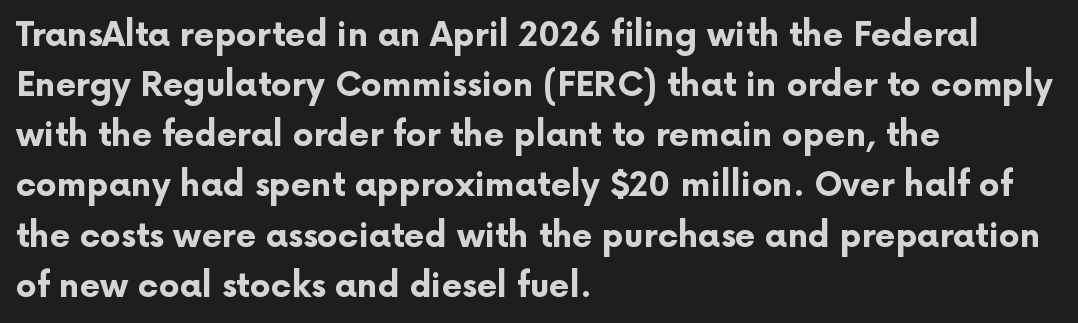
Q: Is the text bold? A: Yes.
Q: Is the text italic (slanted)? A: No, it is upright.
Q: Is the typeface a serif or a sans-serif typeface? A: Sans-serif.
Q: Is the text underlined? A: No.
Q: How is the paragraph aligned? A: Left-aligned.
Q: Is the spacing between letters normal or unusually wide? A: Normal.
Q: Is the spacing between lines tight, normal or loose? A: Normal.
Q: Width (condensed, normal, or wide)? A: Normal.
Q: Stroke contrast? A: Low.
Q: x-height? A: Medium.
Q: Monospaced? A: No.
